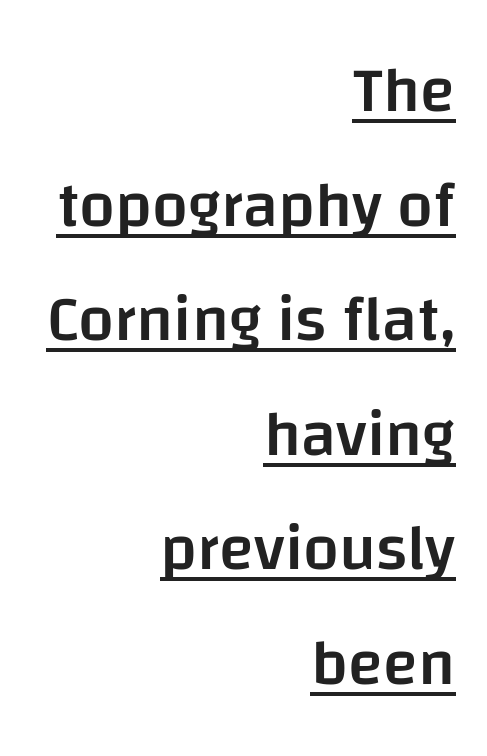
How are the letters spaced? Ordinarily, with no added tracking. This is roman type, the default non-slanted kind. Are there feet on the stems? There aren't — it's a sans. Varying glyph widths throughout — classic text-font behaviour.
